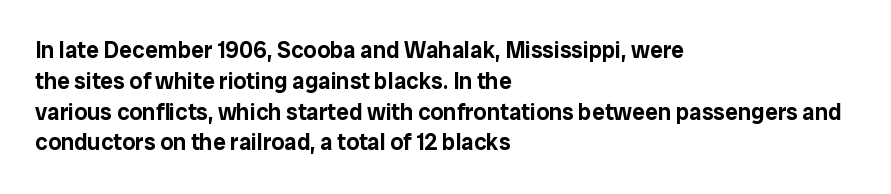
The glyphs are unaccompanied by any horizontal stroke below them. Quick note: not italic, upright. Each word holds together tightly as a unit, with standard inter-letter gaps. The paragraph shown leans on its left margin. Does the leading feel generous? No, just average.
